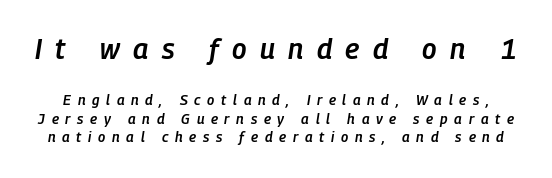
Any mark beneath the type? The region is blank. The rows are spaced the way most documents space them. What weight is shown? A semibold, between regular and bold. The letters advance in unequal steps, a hallmark of proportional type. Yep, that's italic — everything's leaning. The letters in the upper block stand taller than those in the block below.
